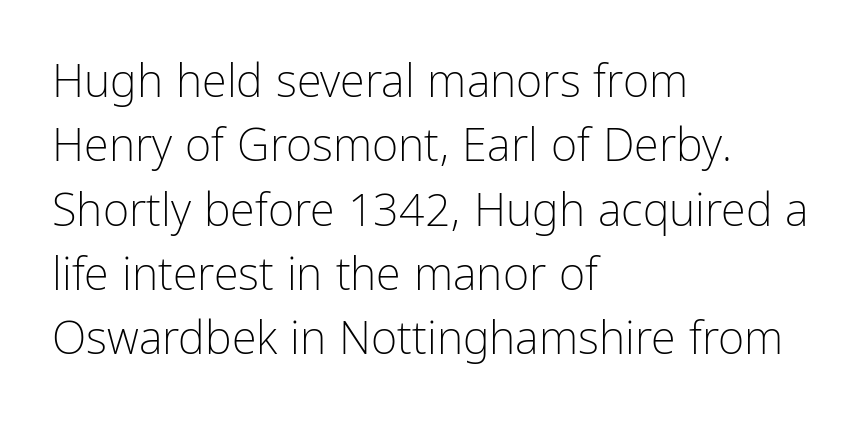
The image shows 45 px light, condensed sans-serif type, upright; set left-aligned, normal line spacing (1.43x), normal letter spacing, not underlined; low stroke contrast and a medium x-height.
